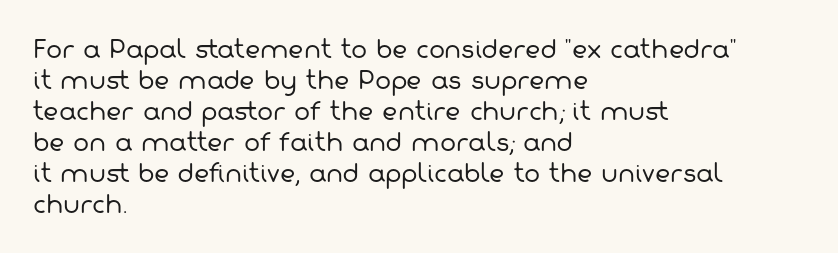
The image shows 24 px text type; set left-aligned, normal line spacing (1.29x), normal letter spacing, not underlined.
